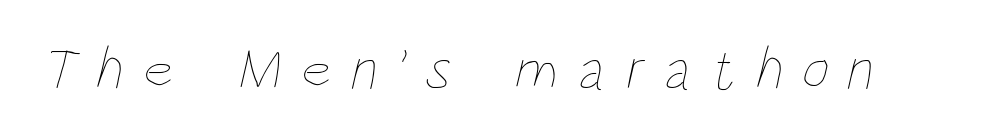
Q: Is the text bold? A: No.
Q: Is the text underlined? A: No.
Q: Is the spacing between letters normal or unusually wide? A: Unusually wide.
Q: Width (condensed, normal, or wide)? A: Condensed.
Q: Stroke contrast? A: Low.
Q: x-height? A: Large.
Q: Monospaced? A: No.
